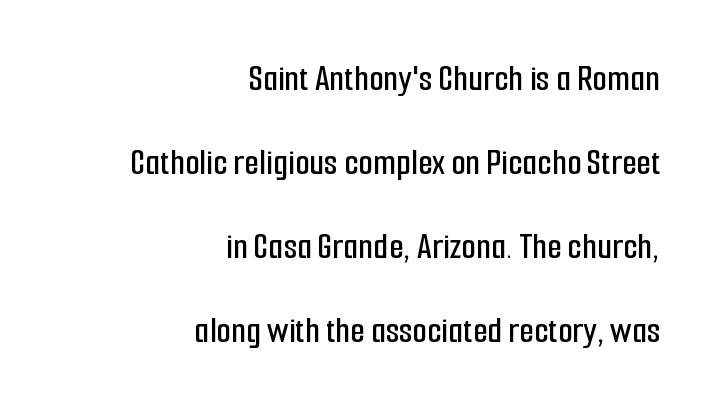
{"serif": "no", "italic": "no", "width": "condensed", "stroke_contrast": "low", "x_height": "medium", "monospaced": "no", "underline": "no", "align": "right", "line_spacing": "loose", "line_spacing_ratio": 2.21, "letter_spacing": "normal", "letter_spacing_em": 0.0, "glyph_px": 38}
